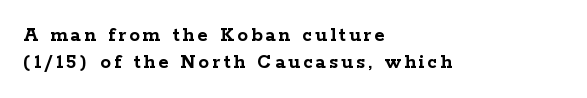
The vertical gap from one line to the next is medium. Horizontally, the lines are justified to the leading edge only. You'd pick this weight for a headline — it's a proper bold. The glyphs are unaccompanied by any horizontal stroke below them. The specimen reads as upright at a glance.
